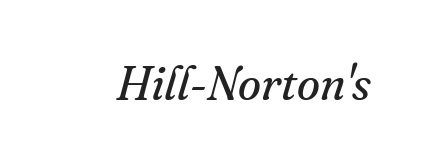
Honestly, the letter spacing is just normal — you wouldn't notice it. Only glyphs here, with clear space below each row. A typesetter would call this proportional, since set widths differ per character. The font family rendered here belongs to the serif group. The glyphs look as if they've been sheared to an angle. Caption: face not bold, strokes unweighted.
